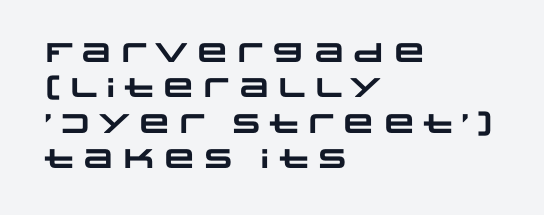
Q: Is the text bold? A: Yes.
Q: Is the text underlined? A: No.
Q: How is the paragraph aligned? A: Left-aligned.
Q: Is the spacing between letters normal or unusually wide? A: Normal.
Q: Is the spacing between lines tight, normal or loose? A: Normal.
